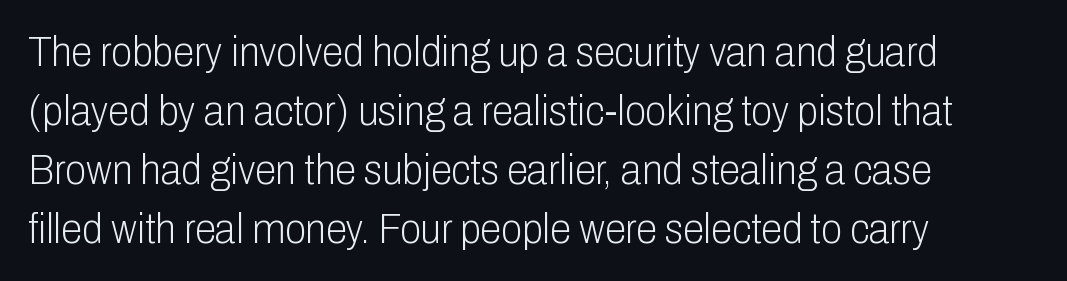
{"serif": "no", "italic": "no", "bold": "no", "weight": "light", "width": "condensed", "stroke_contrast": "low", "x_height": "medium", "monospaced": "no", "underline": "no", "align": "left", "line_spacing": "normal", "line_spacing_ratio": 1.37, "letter_spacing": "normal", "letter_spacing_em": 0.0, "glyph_px": 43}
